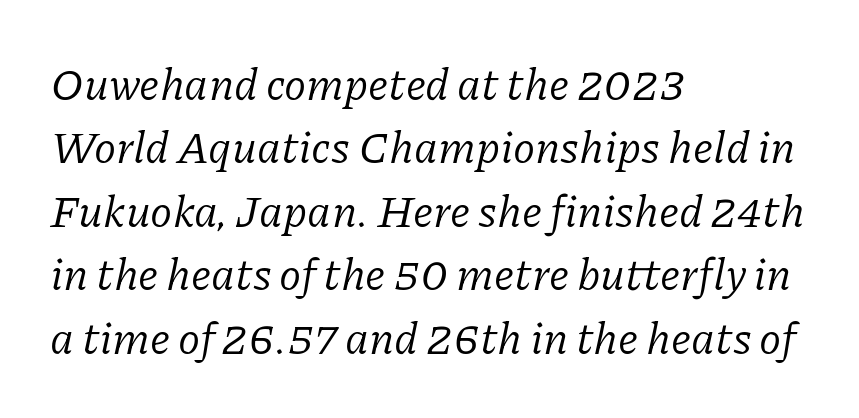
Q: Is the text bold? A: No.
Q: Is the text italic (slanted)? A: Yes, it leans right by about 11 degrees.
Q: Is the typeface a serif or a sans-serif typeface? A: Serif.
Q: Is the text underlined? A: No.
Q: How is the paragraph aligned? A: Left-aligned.
Q: Is the spacing between letters normal or unusually wide? A: Normal.
Q: Is the spacing between lines tight, normal or loose? A: Normal.
Q: Width (condensed, normal, or wide)? A: Normal.
Q: Stroke contrast? A: Low.
Q: x-height? A: Medium.
Q: Monospaced? A: No.
